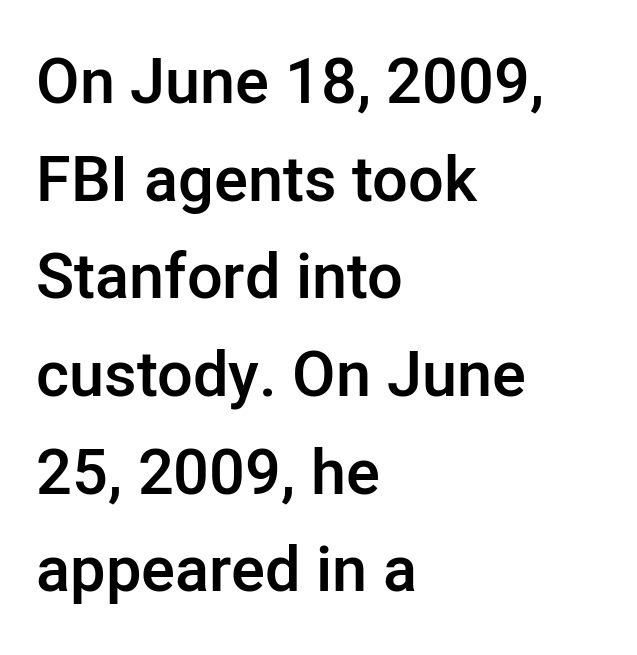
Q: Is the text bold? A: Semi-bold.
Q: Is the text italic (slanted)? A: No, it is upright.
Q: Is the typeface a serif or a sans-serif typeface? A: Sans-serif.
Q: Is the text underlined? A: No.
Q: How is the paragraph aligned? A: Left-aligned.
Q: Is the spacing between letters normal or unusually wide? A: Normal.
Q: Is the spacing between lines tight, normal or loose? A: Normal.
Q: Width (condensed, normal, or wide)? A: Normal.
Q: Stroke contrast? A: Low.
Q: x-height? A: Medium.
Q: Monospaced? A: No.
